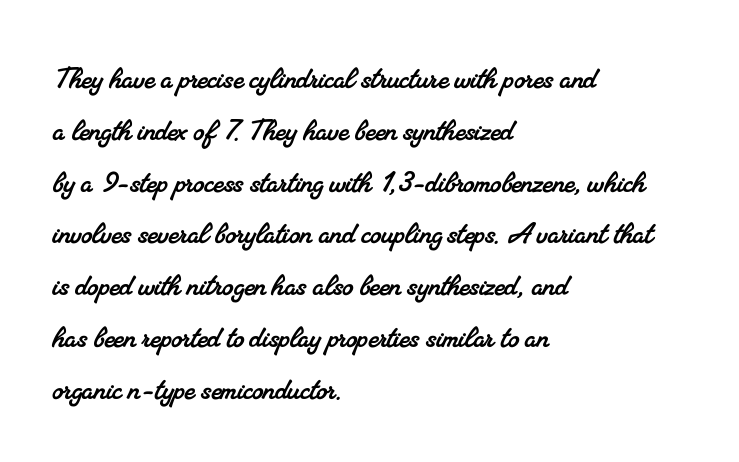
{"serif": "yes", "width": "normal", "stroke_contrast": "medium", "x_height": "small", "monospaced": "no", "underline": "no", "align": "left", "line_spacing": "normal", "line_spacing_ratio": 1.48, "letter_spacing": "normal", "letter_spacing_em": 0.0, "glyph_px": 35}
